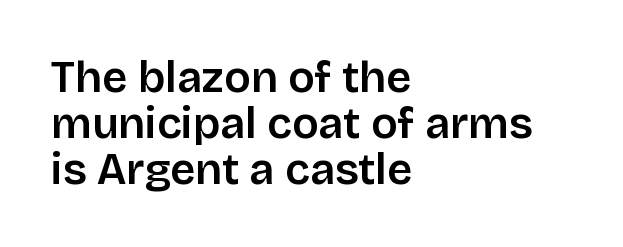
Q: Is the text italic (slanted)? A: No, it is upright.
Q: Is the typeface a serif or a sans-serif typeface? A: Sans-serif.
Q: Is the text underlined? A: No.
Q: How is the paragraph aligned? A: Left-aligned.
Q: Is the spacing between letters normal or unusually wide? A: Normal.
Q: Is the spacing between lines tight, normal or loose? A: Tight.
Q: Width (condensed, normal, or wide)? A: Normal.
Q: Stroke contrast? A: Low.
Q: x-height? A: Large.
Q: Monospaced? A: No.
